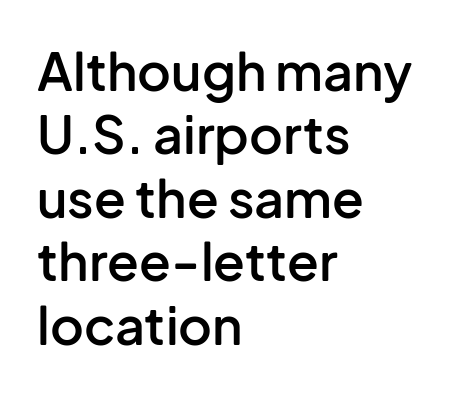
{"serif": "no", "italic": "no", "bold": "semi", "weight": "semibold", "width": "normal", "stroke_contrast": "low", "x_height": "medium", "monospaced": "no", "underline": "no", "align": "left", "line_spacing_ratio": 1.22, "letter_spacing": "normal", "letter_spacing_em": 0.0, "glyph_px": 52}
